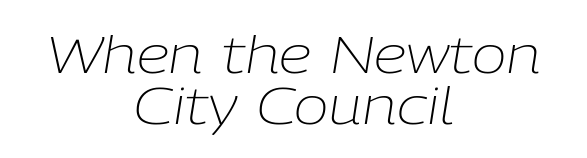
If you drew a line through each stem, it would be angled. There is no visible air inserted between adjacent glyphs. A typesetter would call this proportional, since set widths differ per character. The paragraph has two soft edges and a firm central axis. Weight: in the light-to-regular range.
